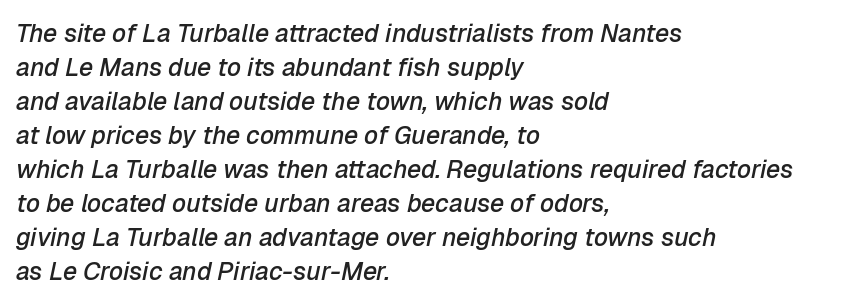
The image shows 25 px text type, italic (leaning right); set left-aligned, normal line spacing (1.36x), normal letter spacing, not underlined.
